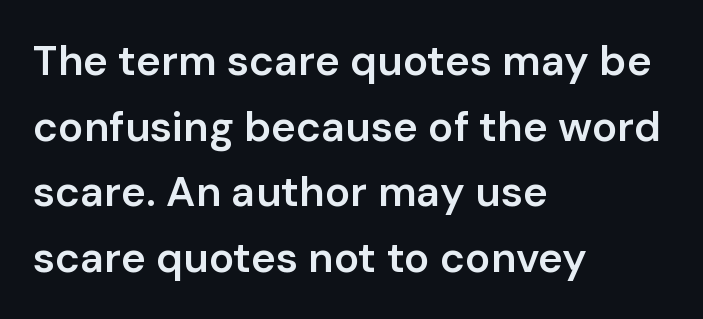
Q: Is the text bold? A: Semi-bold.
Q: Is the text italic (slanted)? A: No, it is upright.
Q: Is the typeface a serif or a sans-serif typeface? A: Sans-serif.
Q: Is the text underlined? A: No.
Q: How is the paragraph aligned? A: Left-aligned.
Q: Is the spacing between letters normal or unusually wide? A: Normal.
Q: Is the spacing between lines tight, normal or loose? A: Normal.
Q: Width (condensed, normal, or wide)? A: Normal.
Q: Stroke contrast? A: Low.
Q: x-height? A: Medium.
Q: Monospaced? A: No.
